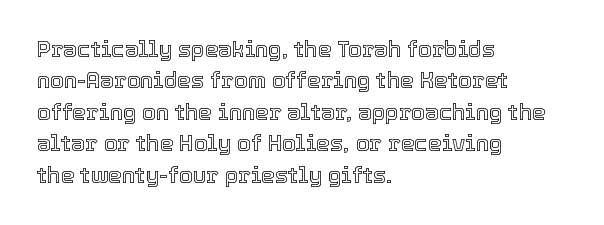
{"italic": "no", "underline": "no", "align": "left", "line_spacing": "normal", "line_spacing_ratio": 1.43, "letter_spacing": "normal", "letter_spacing_em": 0.0, "glyph_px": 22}
